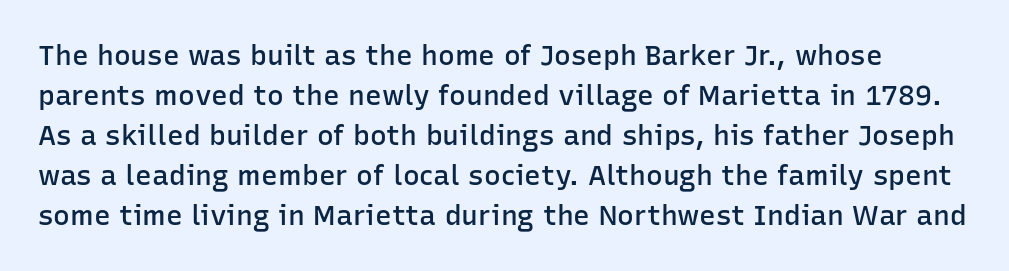
{"serif": "no", "italic": "no", "bold": "semi", "weight": "semibold", "width": "normal", "stroke_contrast": "low", "x_height": "medium", "monospaced": "no", "underline": "no", "line_spacing": "normal", "line_spacing_ratio": 1.43, "letter_spacing": "normal", "letter_spacing_em": 0.0, "glyph_px": 28}
